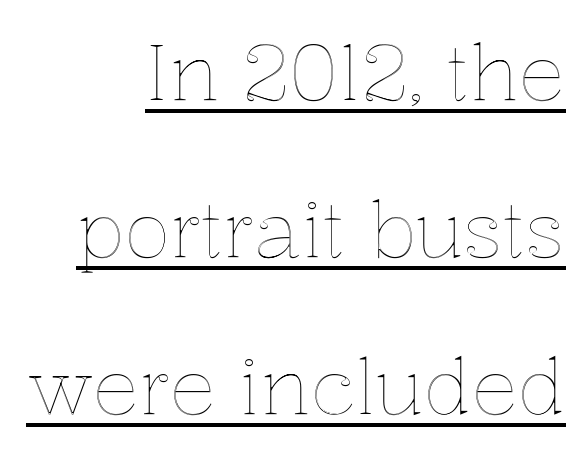
{"italic": "no", "width": "normal", "x_height": "medium", "monospaced": "no", "underline": "yes", "align": "right", "line_spacing": "loose", "line_spacing_ratio": 2.04, "letter_spacing": "normal", "letter_spacing_em": 0.0, "glyph_px": 77}
